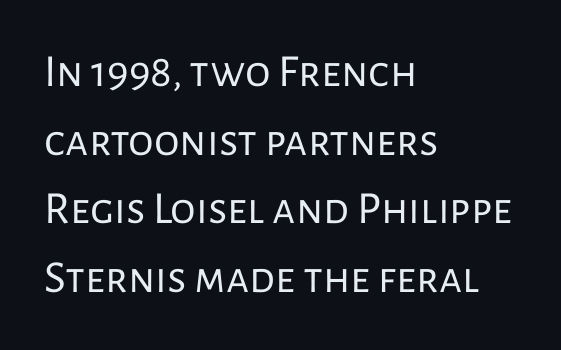
These lines keep a tight, regular rhythm from letter to letter. No word sits above an underline. The font sits on the lighter half of the weight spectrum, regular included. The rows are spaced the way most documents space them. The paragraph shown leans on its left margin.
